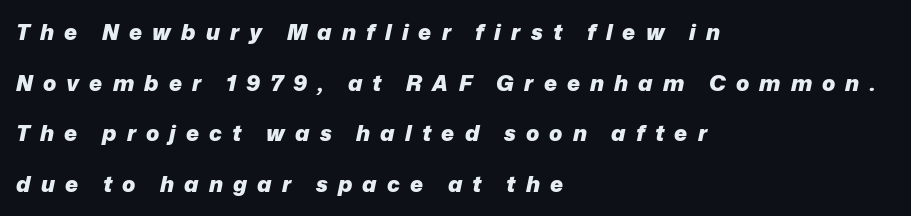
Short note: letters widely spaced. Students, this is bold: see how much ink each stroke carries. The line-height multiplier appears high, well above default. The font's italic variant was chosen for this text.
